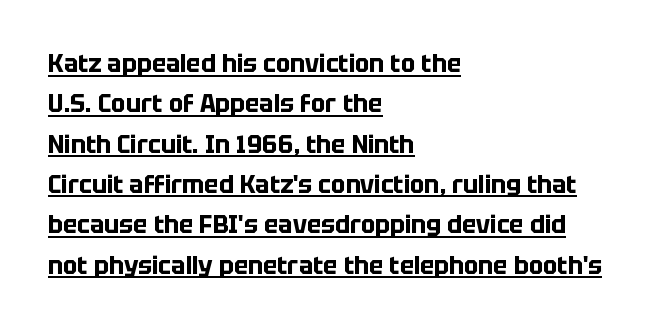
{"italic": "no", "bold": "yes", "underline": "yes", "align": "left", "line_spacing": "normal", "line_spacing_ratio": 1.68, "letter_spacing": "normal", "letter_spacing_em": 0.0, "glyph_px": 24}
